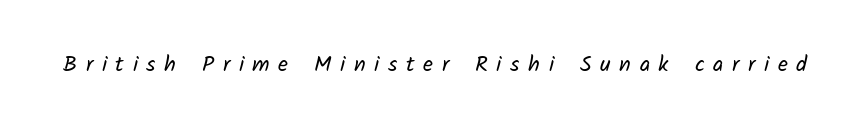
{"bold": "no", "underline": "no", "letter_spacing": "wide", "letter_spacing_em": 0.39, "glyph_px": 22}
